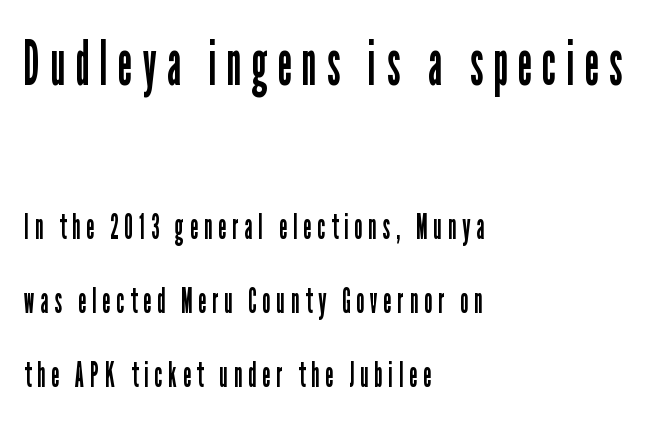
Spacing verdict: proportional, widths tailored to each character. Type size steps down from the first block to the second. Just letters on the line, the space beneath them empty. This reads as an unemphasized weight, regular at the heaviest. The passage is arranged the way most books set body copy — flush left.
